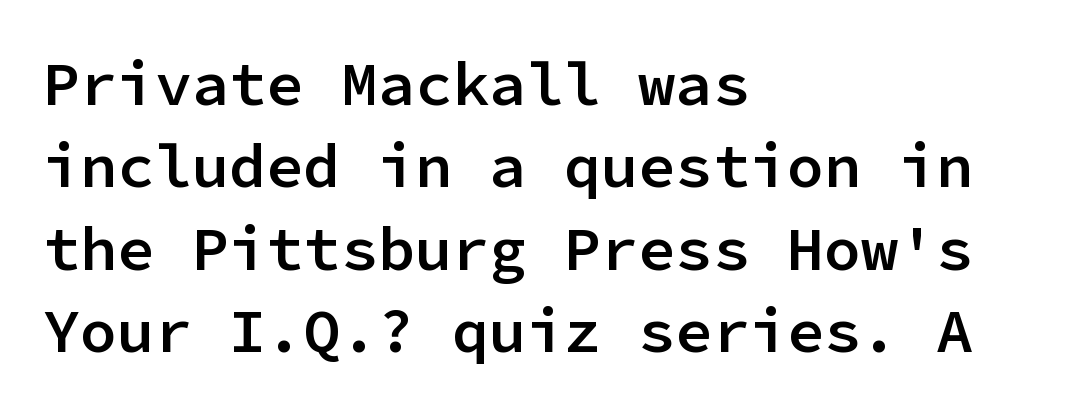
Which margin do the lines hug? The left one — the right edge is uneven. Vertical strokes here are truly vertical. Spacing verdict: monospaced, one width for all characters. Baseline-to-baseline distance is the conventional proportion of letter height. What kind of face is this? One without serifs — a sans. The font is running at a semibold setting, under full bold.
